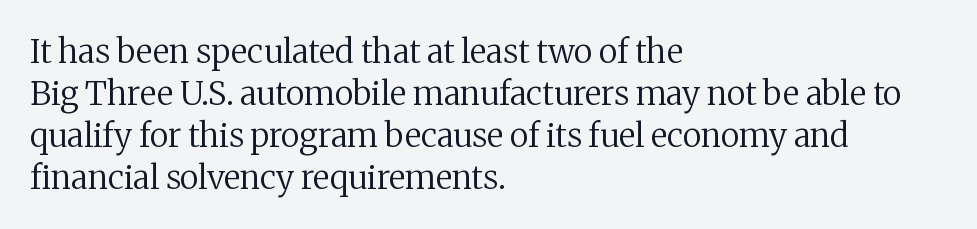
The image shows 33 px regular-weight serif type, upright; set left-aligned, normal line spacing (1.27x), normal letter spacing, not underlined; medium stroke contrast and a medium x-height.
